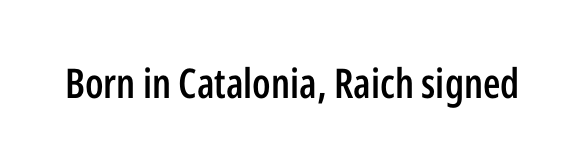
The image shows 41 px semibold, condensed sans-serif type, upright; set normal letter spacing, not underlined; low stroke contrast and a medium x-height.
